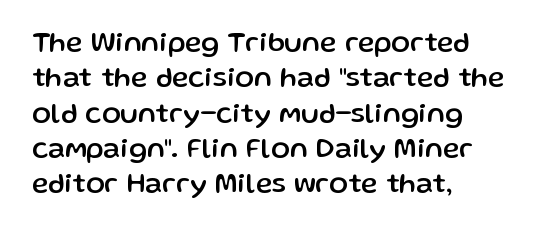
The image shows 28 px sans-serif type, upright; set left-aligned, normal line spacing (1.26x), normal letter spacing, not underlined; low stroke contrast and a medium x-height.
